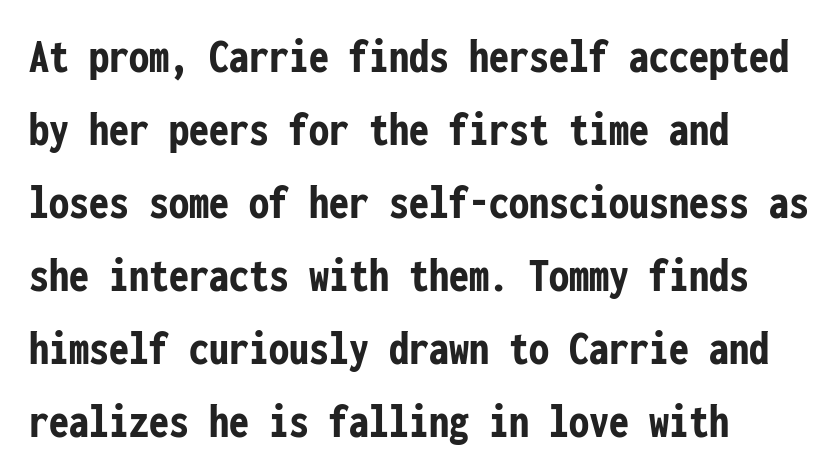
{"serif": "no", "italic": "no", "bold": "yes", "weight": "semibold", "width": "condensed", "stroke_contrast": "low", "x_height": "medium", "monospaced": "yes", "underline": "no", "align": "left", "line_spacing": "normal", "line_spacing_ratio": 1.46, "letter_spacing": "normal", "letter_spacing_em": 0.0, "glyph_px": 50}
